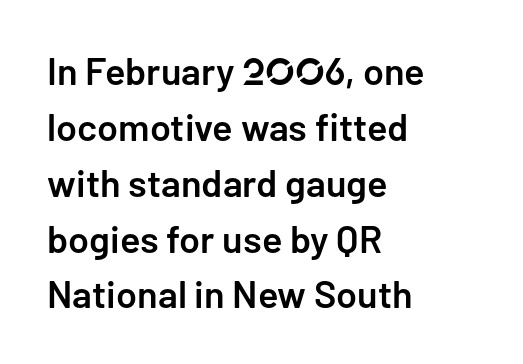
{"serif": "no", "italic": "no", "bold": "semi", "weight": "semibold", "width": "normal", "stroke_contrast": "low", "x_height": "medium", "monospaced": "no", "underline": "no", "align": "left", "line_spacing": "normal", "line_spacing_ratio": 1.47, "letter_spacing": "normal", "letter_spacing_em": 0.0, "glyph_px": 38}
